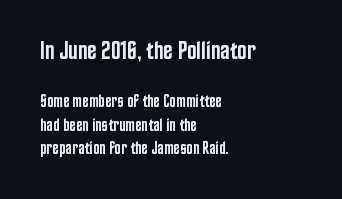
{"italic": "no", "bold": "semi", "underline": "no", "align": "left", "line_spacing": "normal", "line_spacing_ratio": 1.37, "letter_spacing": "normal", "letter_spacing_em": 0.0, "larger_block": "first", "size_ratio": 1.47, "glyph_px": 25}
